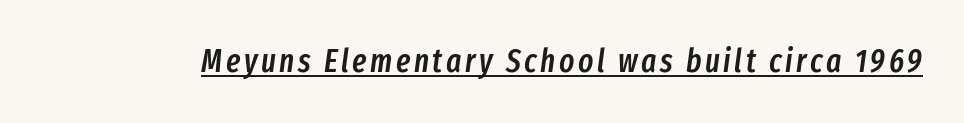
The image shows 32 px semibold, condensed type, italic (leaning right); set underlined; low stroke contrast and a medium x-height.
